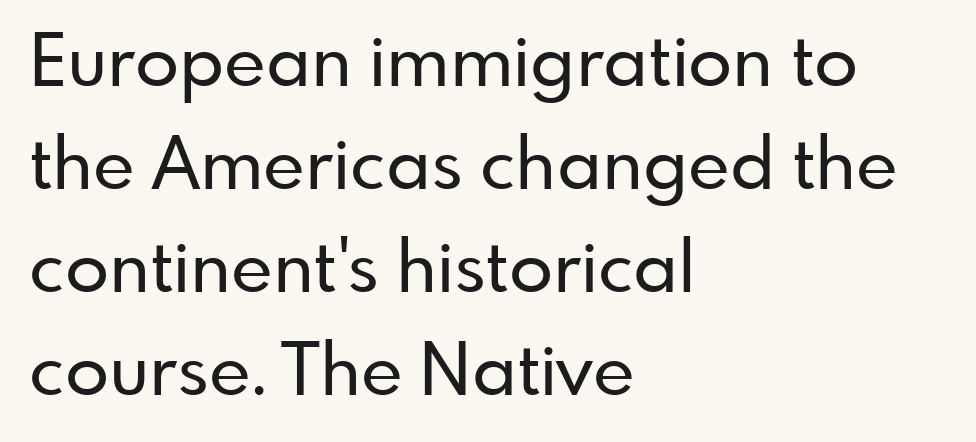
Check where the strokes stop: nothing finishes them off — pure sans. The specimen reads as upright at a glance. Students, observe: this is what conventionally led text looks like. Visually the block forms a straight wall on the left and a jagged coastline on the right. The line texture is even and compact thanks to regular tracking.
